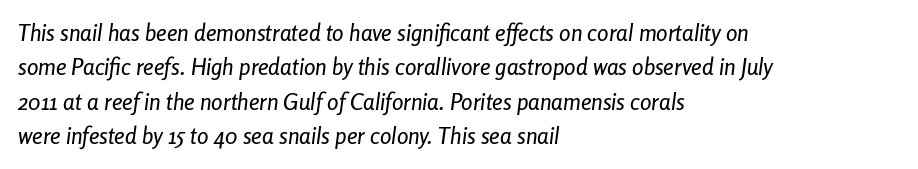
{"italic": "yes", "lean": "right", "slant_degrees": 8, "underline": "no", "align": "left", "line_spacing": "normal", "line_spacing_ratio": 1.5, "letter_spacing": "normal", "letter_spacing_em": 0.0, "glyph_px": 23}
